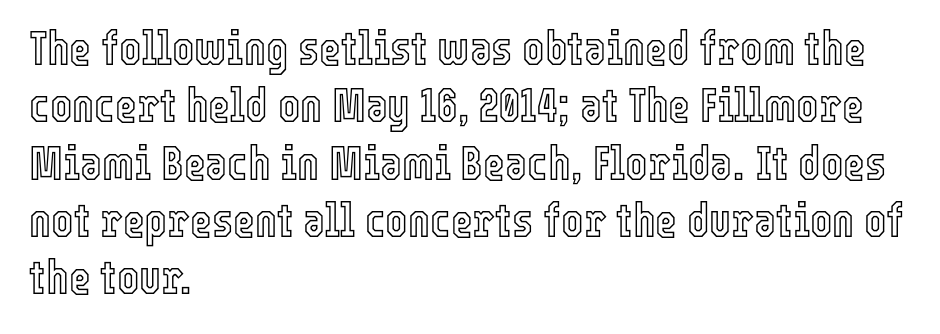
Q: Is the text italic (slanted)? A: No, it is upright.
Q: Is the text underlined? A: No.
Q: How is the paragraph aligned? A: Left-aligned.
Q: Is the spacing between letters normal or unusually wide? A: Normal.
Q: Width (condensed, normal, or wide)? A: Condensed.
Q: x-height? A: Medium.
Q: Monospaced? A: No.
